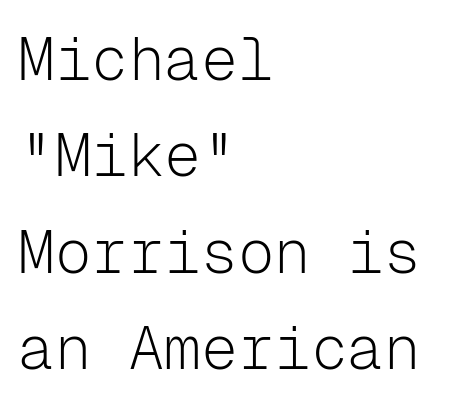
{"serif": "no", "italic": "no", "bold": "no", "weight": "light", "width": "normal", "stroke_contrast": "low", "x_height": "medium", "monospaced": "yes", "underline": "no", "align": "left", "line_spacing": "normal", "line_spacing_ratio": 1.58, "letter_spacing": "normal", "letter_spacing_em": 0.0, "glyph_px": 61}
